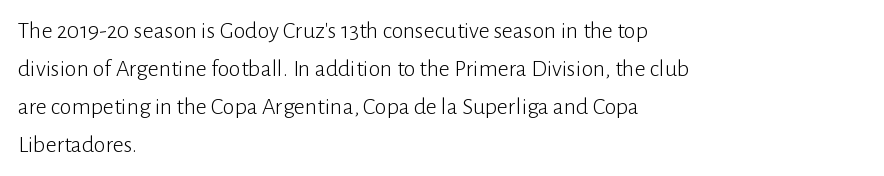
Is there much room between lines? A standard amount, neither cramped nor airy. A roman cut, with each character standing at attention. How are the letters spaced? Ordinarily, with no added tracking. This rendering features lettering with no underline. The paragraph shown leans on its left margin. The weight tops out at a normal text grade.
